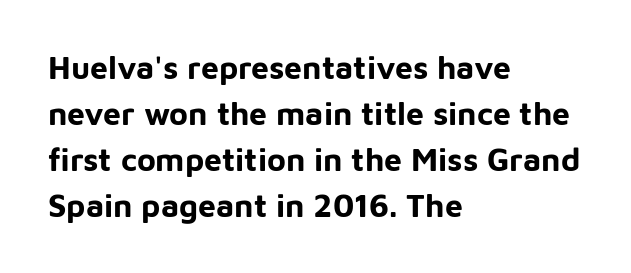
The image shows 32 px bold sans-serif type, upright; set left-aligned, normal line spacing (1.44x), normal letter spacing, not underlined; low stroke contrast and a medium x-height.
